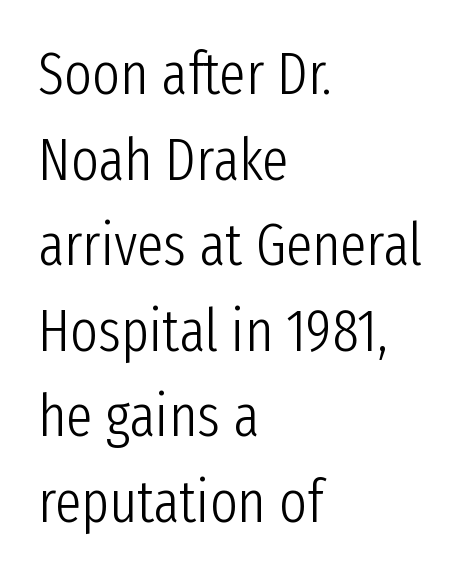
Q: Is the text bold? A: No.
Q: Is the text italic (slanted)? A: No, it is upright.
Q: Is the typeface a serif or a sans-serif typeface? A: Sans-serif.
Q: Is the text underlined? A: No.
Q: How is the paragraph aligned? A: Left-aligned.
Q: Is the spacing between letters normal or unusually wide? A: Normal.
Q: Is the spacing between lines tight, normal or loose? A: Normal.
Q: Width (condensed, normal, or wide)? A: Condensed.
Q: Stroke contrast? A: Low.
Q: x-height? A: Medium.
Q: Monospaced? A: No.
